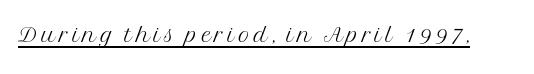
The image shows 31 px light serif type; set underlined; medium stroke contrast and a medium x-height.
